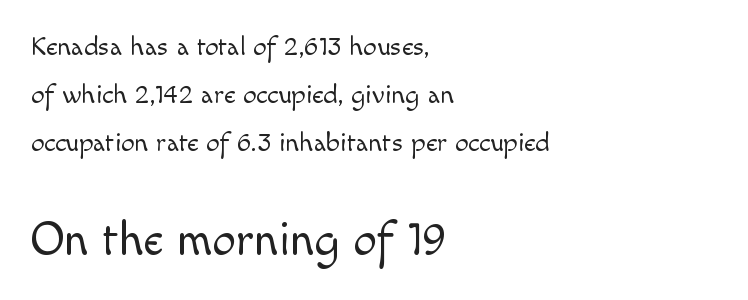
{"serif": "no", "italic": "no", "bold": "no", "weight": "light", "width": "normal", "x_height": "small", "monospaced": "no", "underline": "no", "align": "left", "line_spacing_ratio": 1.78, "letter_spacing": "normal", "letter_spacing_em": 0.0, "larger_block": "second", "size_ratio": 1.74, "glyph_px": 47}
